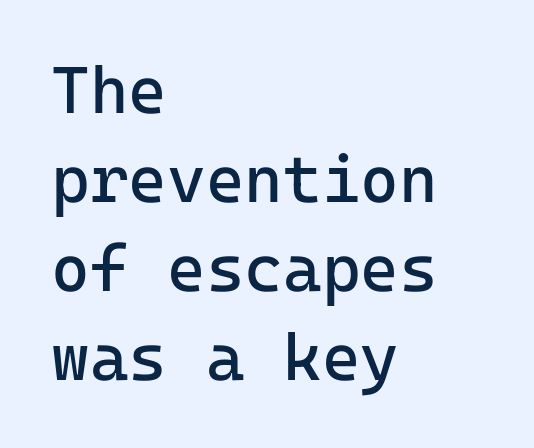
Q: Is the text bold? A: No.
Q: Is the text italic (slanted)? A: No, it is upright.
Q: Is the typeface a serif or a sans-serif typeface? A: Sans-serif.
Q: Is the text underlined? A: No.
Q: How is the paragraph aligned? A: Left-aligned.
Q: Is the spacing between letters normal or unusually wide? A: Normal.
Q: Is the spacing between lines tight, normal or loose? A: Normal.
Q: Width (condensed, normal, or wide)? A: Normal.
Q: Stroke contrast? A: Low.
Q: x-height? A: Medium.
